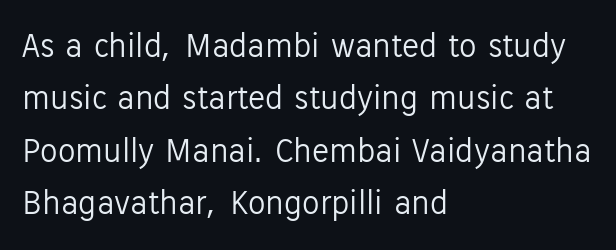
{"serif": "no", "italic": "no", "bold": "no", "weight": "light", "width": "normal", "stroke_contrast": "low", "x_height": "medium", "monospaced": "no", "underline": "no", "align": "left", "line_spacing": "normal", "line_spacing_ratio": 1.5, "letter_spacing": "normal", "letter_spacing_em": 0.0, "glyph_px": 35}
